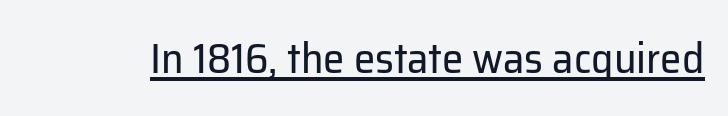
There is no visible air inserted between adjacent glyphs. When letters stand straight like this, we call the style roman or upright. Spacing verdict: proportional, widths tailored to each character. Check the space under the baseline: a stroke is drawn there. Type style note: lacks serifs.
